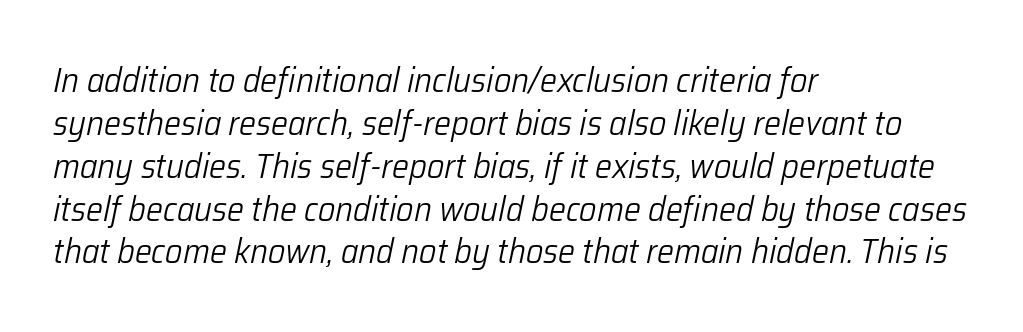
No extra tracking has been applied to these lines. Character widths vary here, with narrow letters taking less room than wide ones. This rendering features lettering with no underline. Every row of glyphs begins at an identical x-position on the left. Designer's note — italics engaged. Leading: standard.
